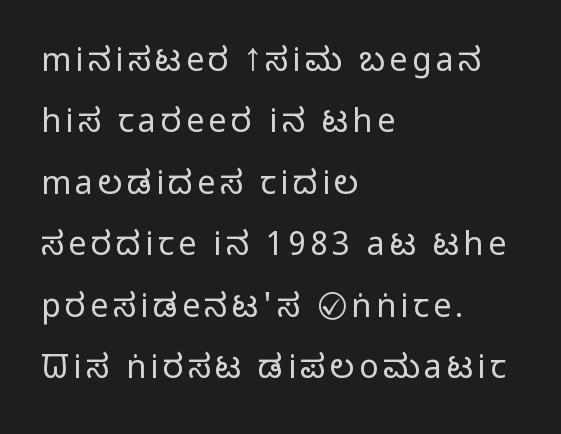
Q: Is the text bold? A: No.
Q: Is the text italic (slanted)? A: No, it is upright.
Q: Is the typeface a serif or a sans-serif typeface? A: Sans-serif.
Q: Is the text underlined? A: No.
Q: How is the paragraph aligned? A: Left-aligned.
Q: Is the spacing between lines tight, normal or loose? A: Loose.
Q: Width (condensed, normal, or wide)? A: Condensed.
Q: Stroke contrast? A: Low.
Q: x-height? A: Large.
Q: Monospaced? A: No.
